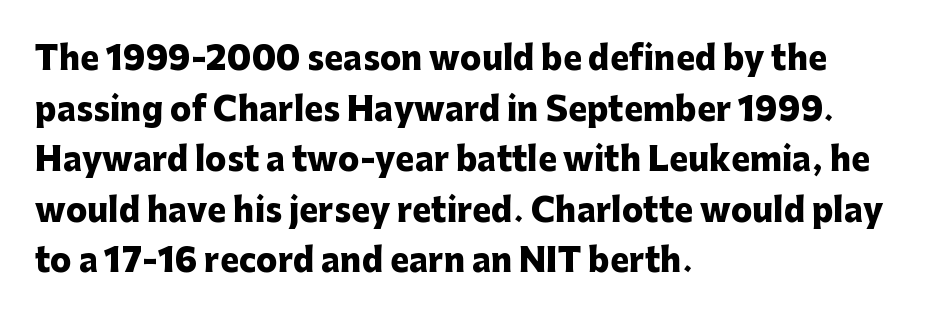
Note the varied advance widths — an 'i' is clearly narrower than an 'm'. Underline: absent. In CSS terms this would be text-align: left. What kind of face is this? One without serifs — a sans. You'd pick this weight for a headline — it's a proper bold. The space between consecutive lines is moderate.
